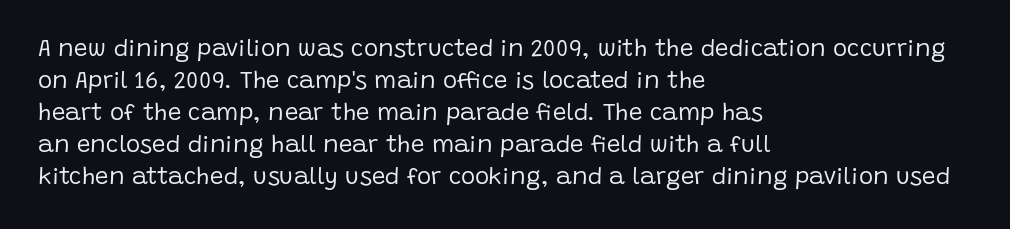
A bare baseline throughout the passage. Does the lettering tilt? It doesn't — this is upright. Leftover space on each line is placed entirely after the last word. Regarding leading, the lines here are spaced in the standard way. Inter-character spacing is left at the font's built-in metrics. Compared with a typical body face, this is equally light or lighter still.
